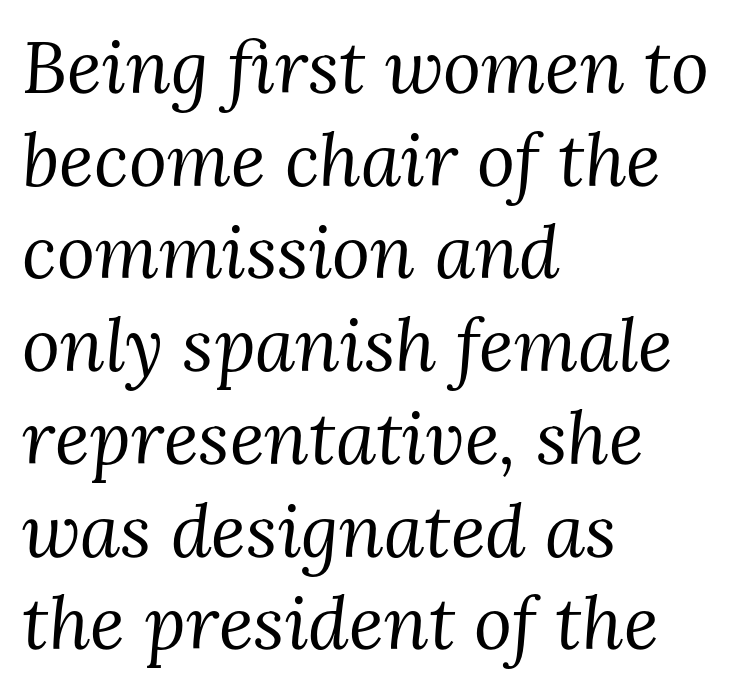
Visually the block forms a straight wall on the left and a jagged coastline on the right. Observe the ordinary spacing: letters are neighbours, not strangers. The text was rendered using a seriffed face with decorative stroke endings. Would a proofreader flag this as italicized? Yes. The space directly below the letters is spotless. The block of text has a typical density, with ordinary space between rows.
